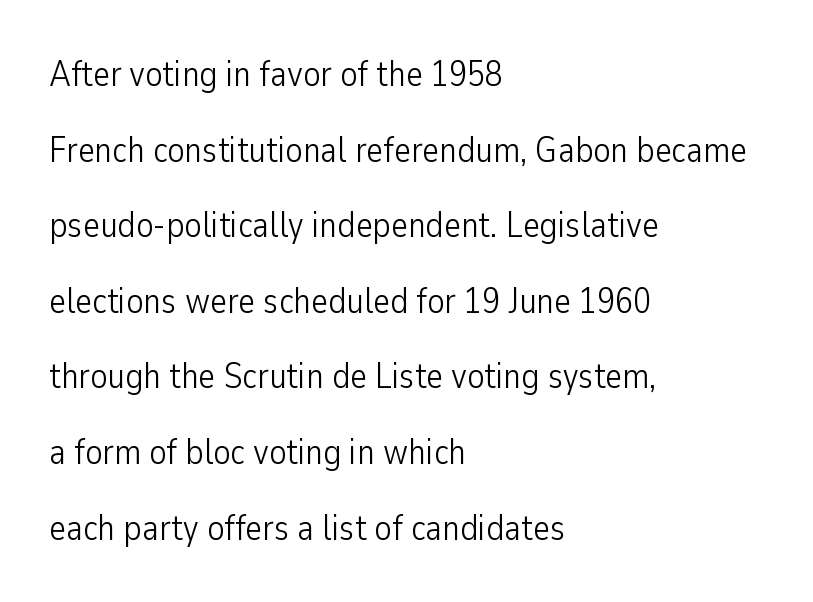
Glyph-to-glyph distance matches everyday printed text. Do the characters align in a grid? No, the font is proportional. Nope, not italic — everything's standing straight. The text block is weighted toward the left margin, trailing off unevenly rightward. Each letter's strokes conclude bluntly, with no projecting serifs.
